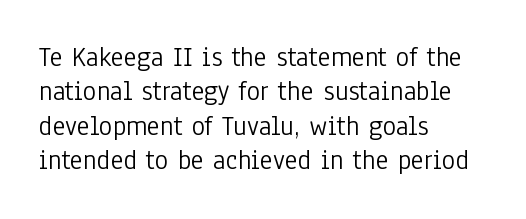
The image shows 28 px light, condensed sans-serif type, upright; set left-aligned, line spacing 1.23x, normal letter spacing, not underlined; low stroke contrast and a medium x-height.
